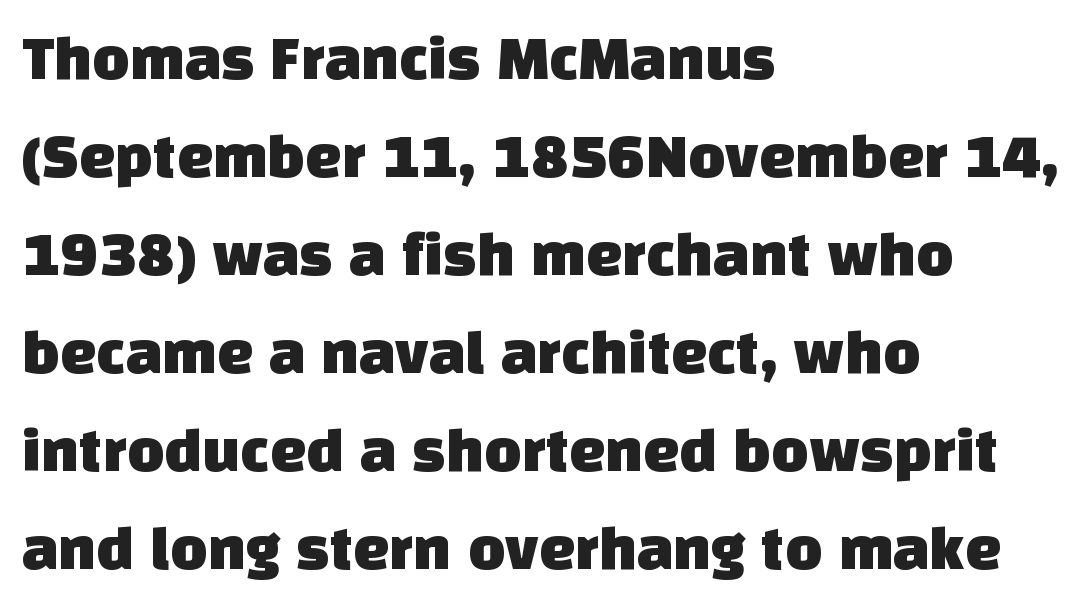
Q: Is the typeface a serif or a sans-serif typeface? A: Sans-serif.
Q: Is the text underlined? A: No.
Q: How is the paragraph aligned? A: Left-aligned.
Q: Is the spacing between letters normal or unusually wide? A: Normal.
Q: Is the spacing between lines tight, normal or loose? A: Normal.
Q: Width (condensed, normal, or wide)? A: Normal.
Q: Stroke contrast? A: Low.
Q: x-height? A: Large.
Q: Monospaced? A: No.
